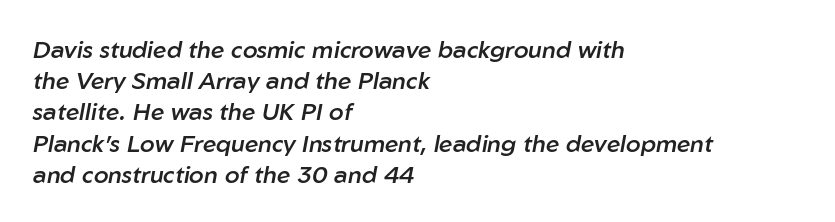
The image shows 24 px text type, italic (leaning right); set left-aligned, normal line spacing (1.3x), normal letter spacing, not underlined.
